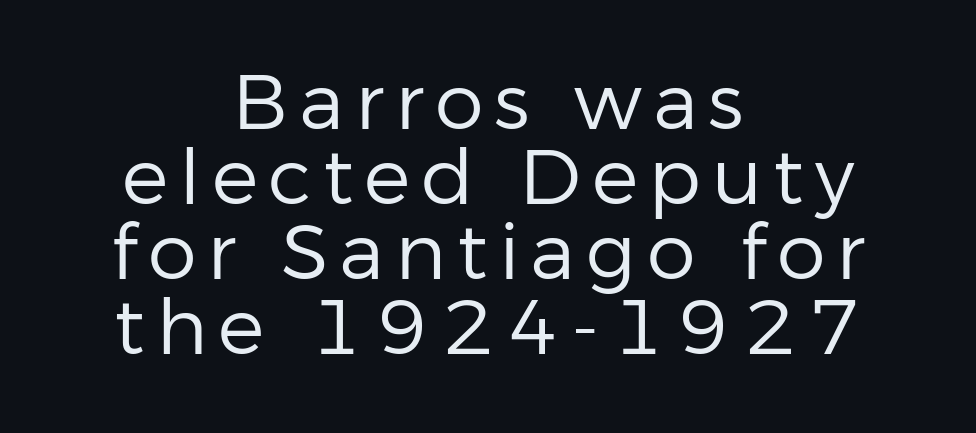
{"serif": "no", "italic": "no", "bold": "no", "weight": "regular", "width": "normal", "stroke_contrast": "low", "x_height": "medium", "monospaced": "no", "underline": "no", "align": "center", "line_spacing": "tight", "line_spacing_ratio": 0.96, "glyph_px": 78}
